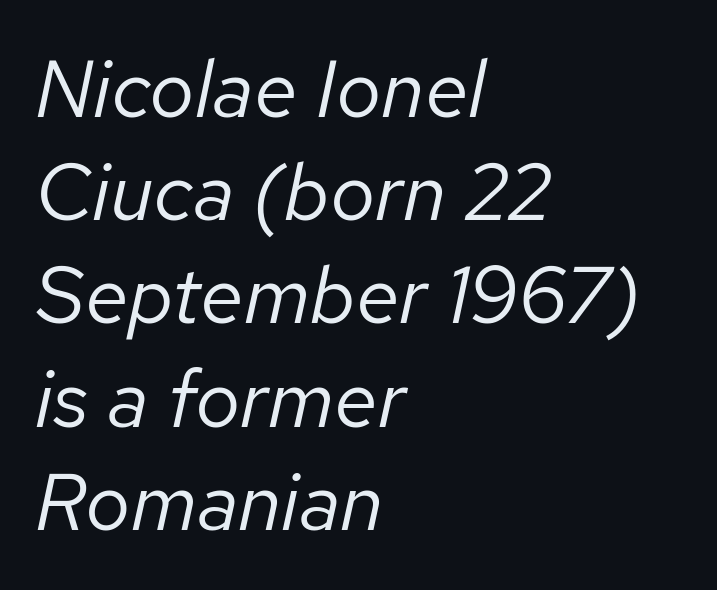
The image shows 80 px regular-weight type, italic (leaning right); set left-aligned, normal line spacing (1.29x), normal letter spacing, not underlined; low stroke contrast and a medium x-height.
